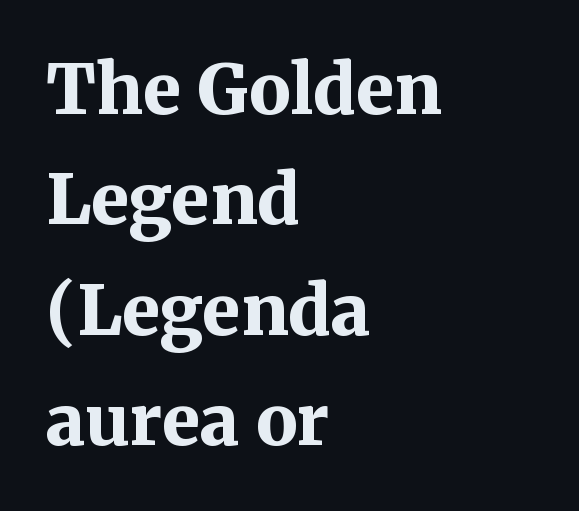
Italic? Not at all — the glyphs are vertical. Regarding leading, the lines here are spaced in the standard way. The compositor pushed each line to the left boundary. Does extra space separate the letters? No, they use regular spacing.
